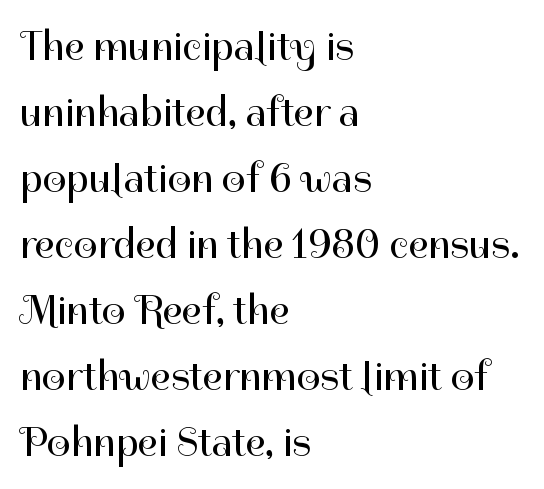
Letters rest on an invisible, unmarked baseline. These lines are set flush left with a ragged right edge. Between one letter and the next there's only the usual sliver of space. Unbolded letterforms with no extra heft.
